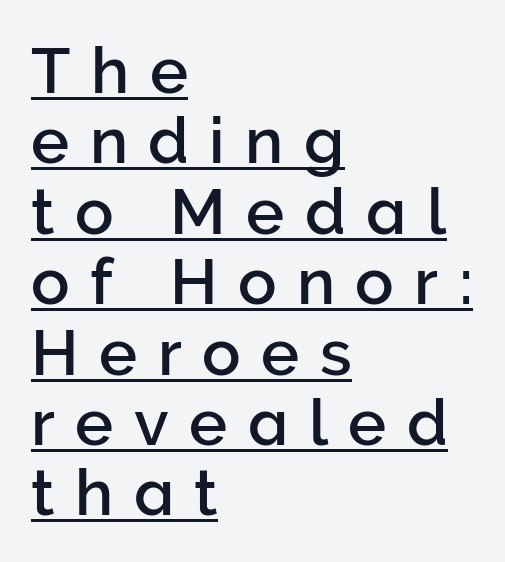
Q: Is the text italic (slanted)? A: No, it is upright.
Q: Is the typeface a serif or a sans-serif typeface? A: Sans-serif.
Q: Is the text underlined? A: Yes.
Q: How is the paragraph aligned? A: Left-aligned.
Q: Is the spacing between letters normal or unusually wide? A: Unusually wide.
Q: Is the spacing between lines tight, normal or loose? A: Tight.
Q: Width (condensed, normal, or wide)? A: Normal.
Q: Stroke contrast? A: Low.
Q: x-height? A: Medium.
Q: Monospaced? A: No.
